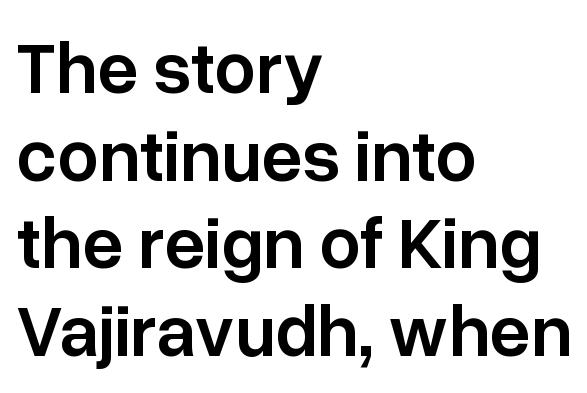
The image shows 73 px semibold sans-serif type, upright; set left-aligned, line spacing 1.2x, normal letter spacing, not underlined; low stroke contrast and a medium x-height.
